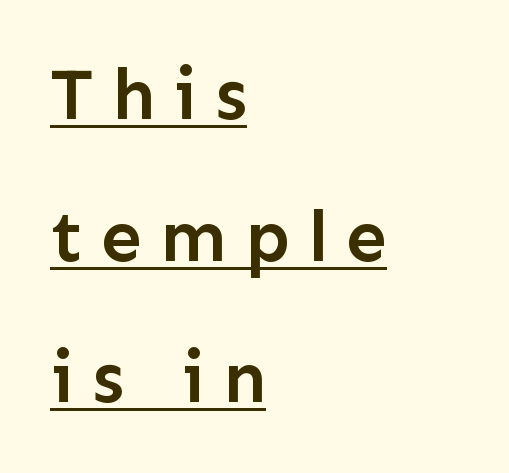
The image shows 73 px semibold sans-serif type, upright; set left-aligned, loose line spacing (1.94x), unusually wide letter spacing (+0.25 em), underlined; low stroke contrast and a medium x-height.
